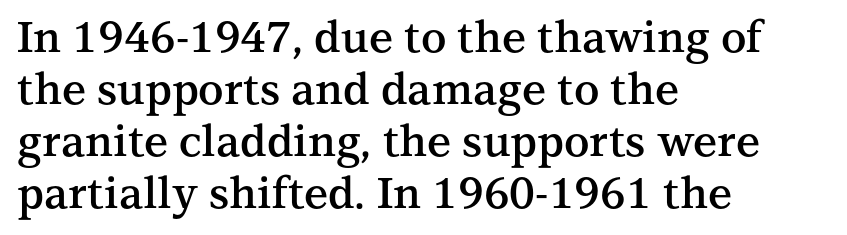
Q: Is the text bold? A: Semi-bold.
Q: Is the text italic (slanted)? A: No, it is upright.
Q: Is the typeface a serif or a sans-serif typeface? A: Serif.
Q: Is the text underlined? A: No.
Q: How is the paragraph aligned? A: Left-aligned.
Q: Is the spacing between letters normal or unusually wide? A: Normal.
Q: Width (condensed, normal, or wide)? A: Normal.
Q: Stroke contrast? A: Medium.
Q: x-height? A: Medium.
Q: Monospaced? A: No.
